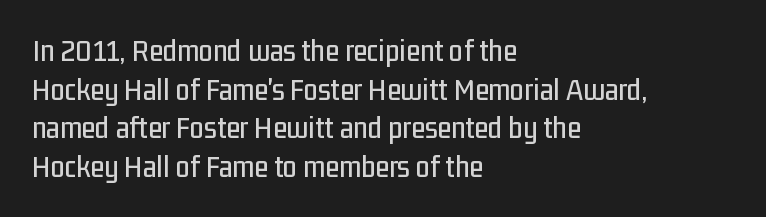
{"serif": "no", "italic": "no", "width": "condensed", "stroke_contrast": "low", "x_height": "medium", "monospaced": "no", "underline": "no", "align": "left", "line_spacing_ratio": 1.21, "letter_spacing": "normal", "letter_spacing_em": 0.0, "glyph_px": 32}
